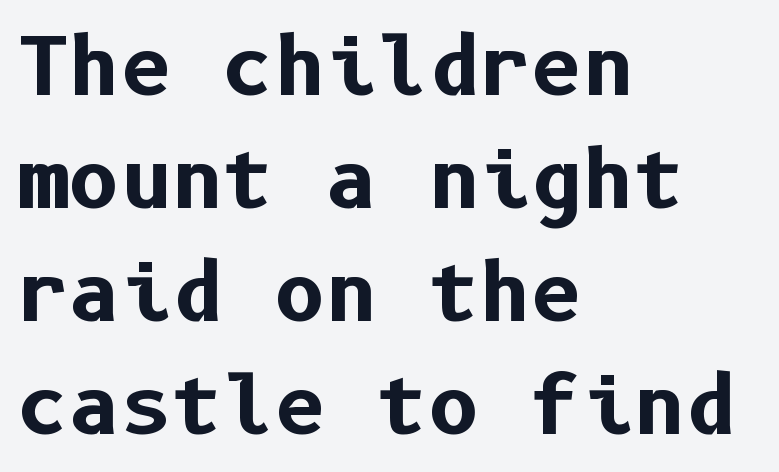
{"serif": "no", "italic": "no", "bold": "yes", "weight": "bold", "width": "normal", "stroke_contrast": "low", "x_height": "medium", "underline": "no", "align": "left", "line_spacing": "normal", "line_spacing_ratio": 1.43, "letter_spacing": "normal", "letter_spacing_em": 0.0, "glyph_px": 79}
